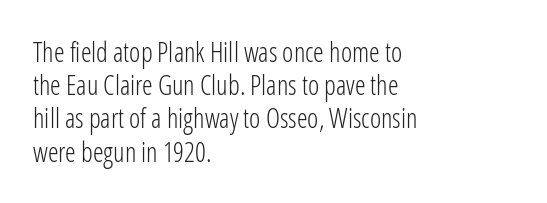
{"italic": "no", "bold": "no", "underline": "no", "align": "left", "line_spacing_ratio": 1.23, "letter_spacing": "normal", "letter_spacing_em": 0.0, "glyph_px": 27}
